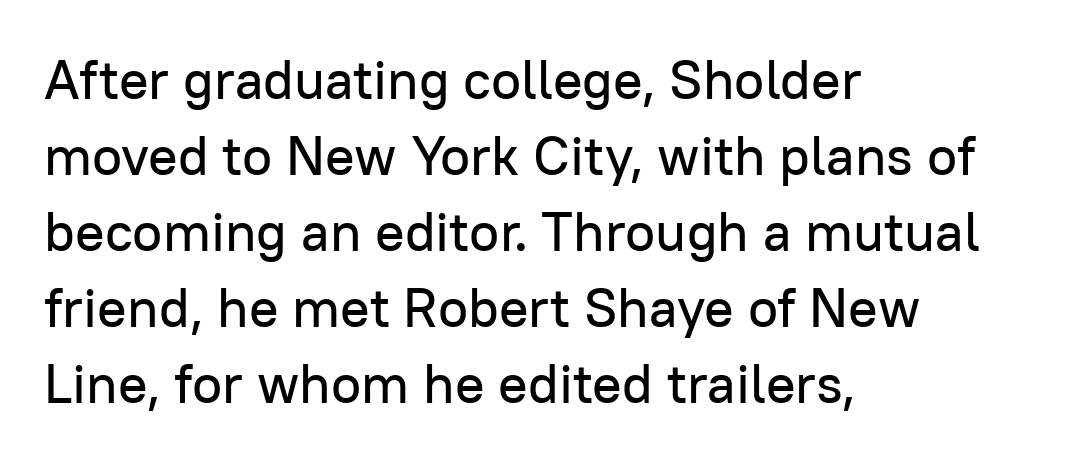
The image shows 55 px sans-serif type, upright; set left-aligned, normal line spacing (1.38x), normal letter spacing, not underlined; low stroke contrast and a medium x-height.
